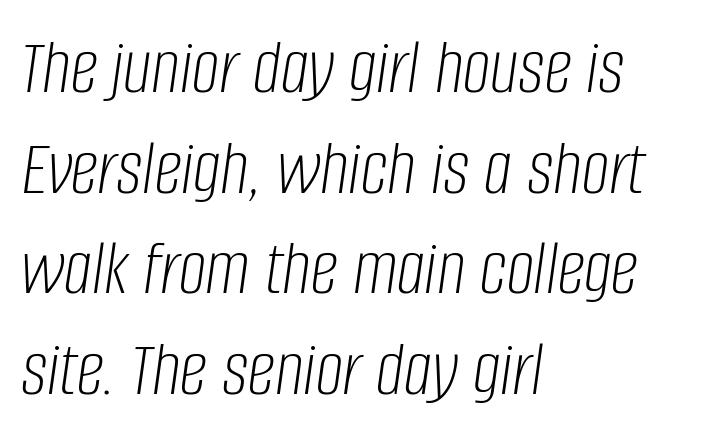
The image shows 78 px light, condensed type, italic (leaning right); set left-aligned, normal line spacing (1.29x), normal letter spacing, not underlined; low stroke contrast and a large x-height.
